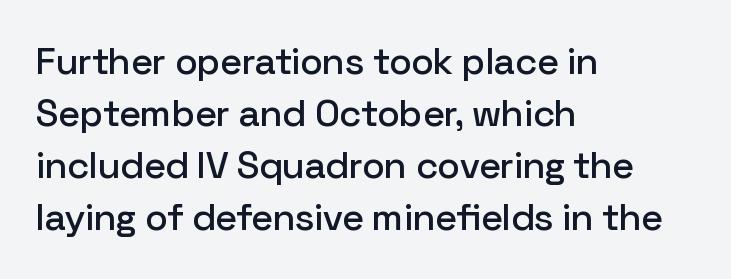
These lines sit exactly where default settings would place them. No feet cap the strokes, marking this as sans-serif type. Is there any slant? The stems are plumb. Think of a printed novel: that variable character pitch is what you see here. Students, note that the glyphs here touch the page at normal intervals. All the whitespace from short lines collects on the right.
